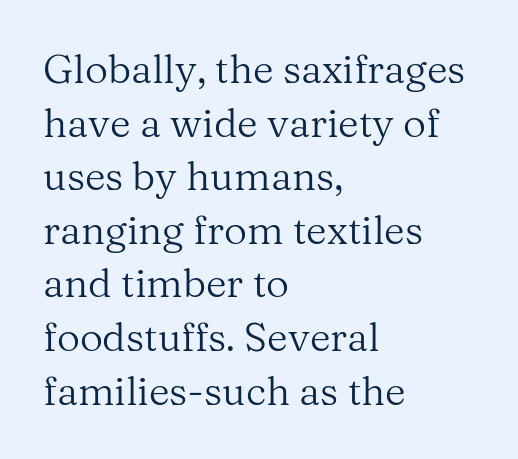
Layout note: lines flush left. Looks like regular typesetting: each glyph gets only the width it needs. This sample uses plain, unmodified letter spacing. You can tell from the footed stems that serif type was used. In terms of leading, this rendering sits right in the middle. These glyphs show unthickened strokes, regular width or finer.
